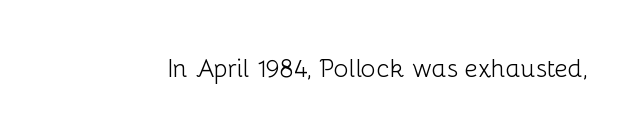
Q: Is the text bold? A: No.
Q: Is the text italic (slanted)? A: No, it is upright.
Q: Is the text underlined? A: No.
Q: Is the spacing between letters normal or unusually wide? A: Normal.
